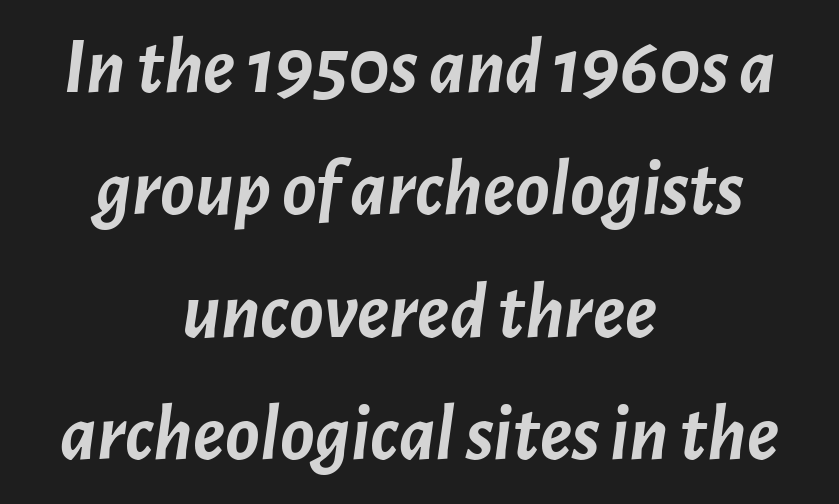
Q: Is the text bold? A: Yes.
Q: Is the text italic (slanted)? A: Yes, it leans right by about 7 degrees.
Q: Is the text underlined? A: No.
Q: How is the paragraph aligned? A: Centered.
Q: Is the spacing between letters normal or unusually wide? A: Normal.
Q: Is the spacing between lines tight, normal or loose? A: Normal.
Q: Width (condensed, normal, or wide)? A: Normal.
Q: Stroke contrast? A: Low.
Q: x-height? A: Medium.
Q: Monospaced? A: No.
